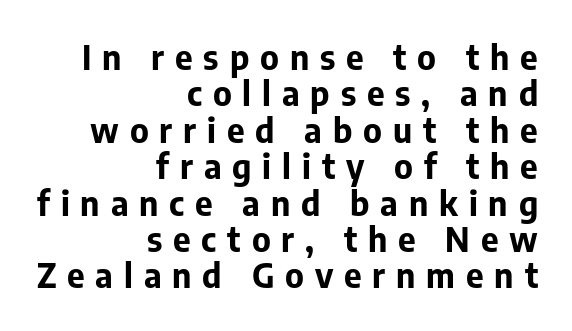
Heavy-handed strokes throughout: this text is bold. The designer went with a sans here, leaving each stem footless. Closely set lines give the paragraph a compact silhouette. Descender tails drop into unmarked territory. Vertical strokes here are truly vertical. This sample has the flowing, uneven cadence of proportional lettering.
